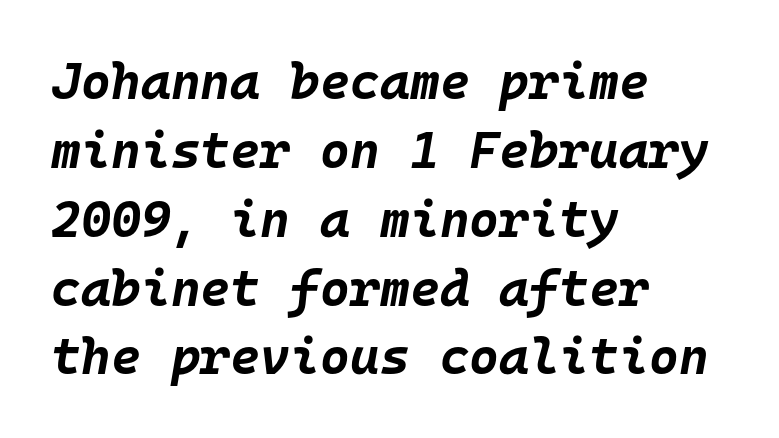
{"italic": "yes", "lean": "right", "slant_degrees": 10, "bold": "yes", "weight": "bold", "width": "normal", "stroke_contrast": "low", "x_height": "large", "monospaced": "yes", "underline": "no", "align": "left", "line_spacing": "normal", "line_spacing_ratio": 1.35, "letter_spacing": "normal", "letter_spacing_em": 0.0, "glyph_px": 51}
